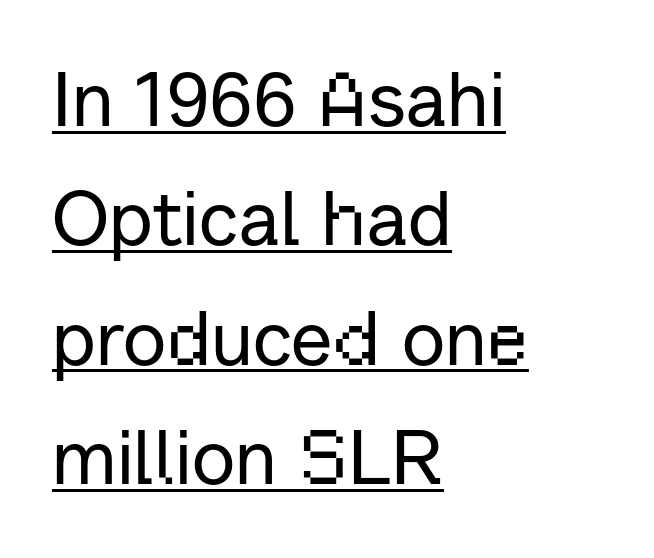
{"serif": "no", "italic": "no", "width": "normal", "stroke_contrast": "low", "x_height": "medium", "monospaced": "no", "underline": "yes", "align": "left", "line_spacing": "normal", "line_spacing_ratio": 1.57, "letter_spacing": "normal", "letter_spacing_em": 0.0, "glyph_px": 76}
